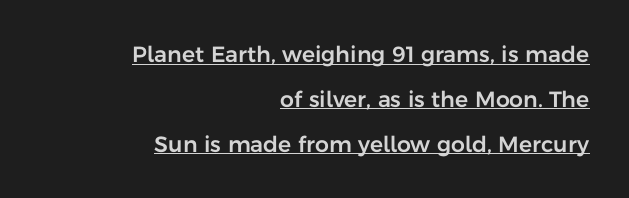
Italic: no, the glyphs are upright roman. Line ends are locked; line starts wander. The passage shown stacks its lines with a broad gap. You can see a thin bar hugging the bottom of the glyphs. Glyph-to-glyph distance matches everyday printed text.
